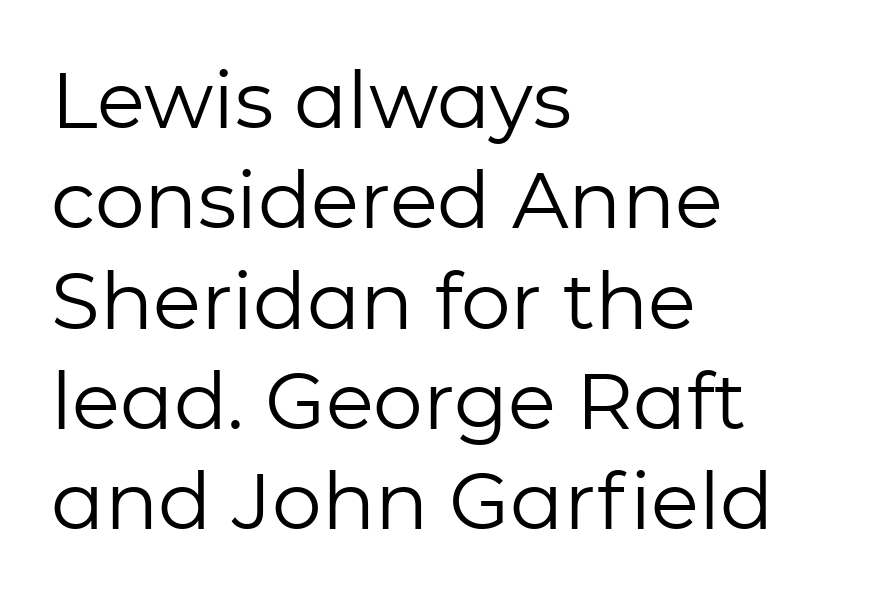
The passage shown is not underscored anywhere. The face used here is proportionally spaced, like ordinary book or web type. Students, note that the glyphs here touch the page at normal intervals. The line-height multiplier appears to be the usual default. The compositor pushed each line to the left boundary.
